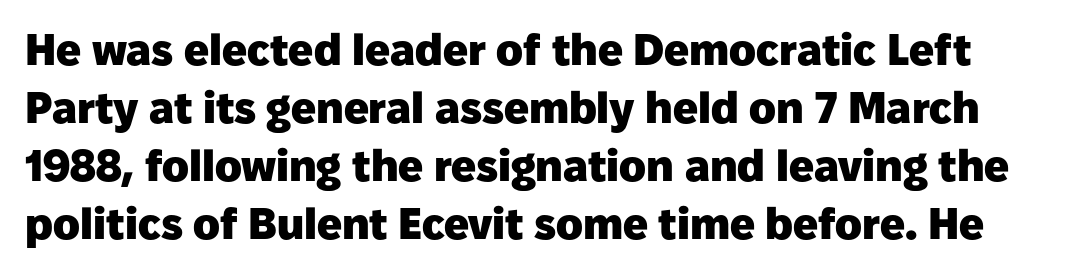
The image shows 44 px heavy sans-serif type, upright; set normal line spacing (1.32x), normal letter spacing, not underlined; low stroke contrast and a medium x-height.
